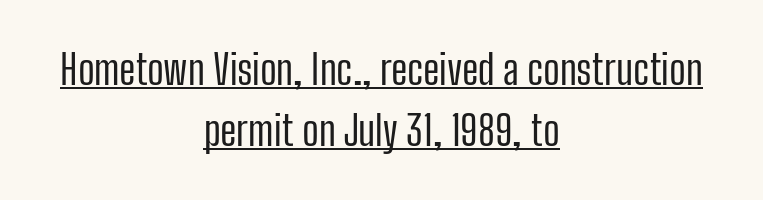
{"serif": "no", "italic": "no", "bold": "no", "weight": "regular", "width": "condensed", "stroke_contrast": "low", "x_height": "medium", "monospaced": "no", "underline": "yes", "align": "center", "line_spacing": "normal", "line_spacing_ratio": 1.49, "letter_spacing": "normal", "letter_spacing_em": 0.0, "glyph_px": 41}
